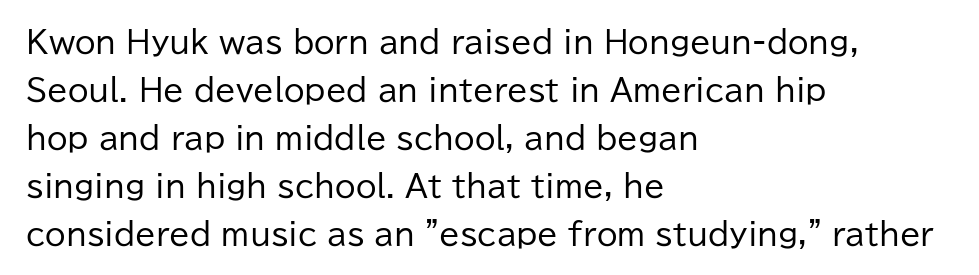
Q: Is the text bold? A: No.
Q: Is the text italic (slanted)? A: No, it is upright.
Q: Is the typeface a serif or a sans-serif typeface? A: Sans-serif.
Q: Is the text underlined? A: No.
Q: How is the paragraph aligned? A: Left-aligned.
Q: Is the spacing between letters normal or unusually wide? A: Normal.
Q: Is the spacing between lines tight, normal or loose? A: Normal.
Q: Width (condensed, normal, or wide)? A: Normal.
Q: Stroke contrast? A: Low.
Q: x-height? A: Medium.
Q: Monospaced? A: No.
